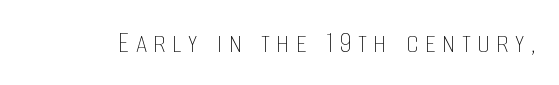
Weight class: somewhere from thin through regular. Designer's note — italics off, roman on. This sample has the flowing, uneven cadence of proportional lettering. The glyphs are unaccompanied by any horizontal stroke below them. The gaps between neighbouring characters are conspicuously large.
